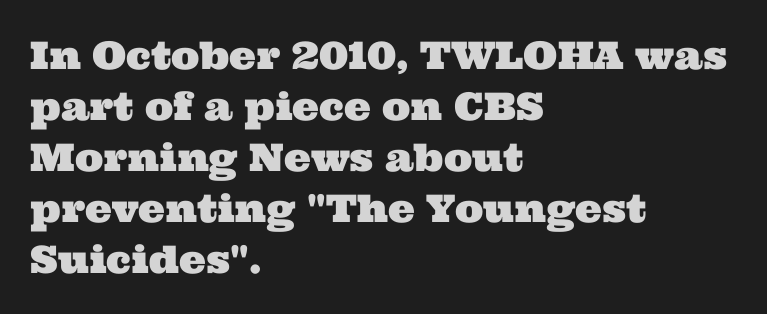
The image shows 38 px wide serif type; set left-aligned, normal line spacing (1.34x), normal letter spacing, not underlined; medium stroke contrast and a medium x-height.
